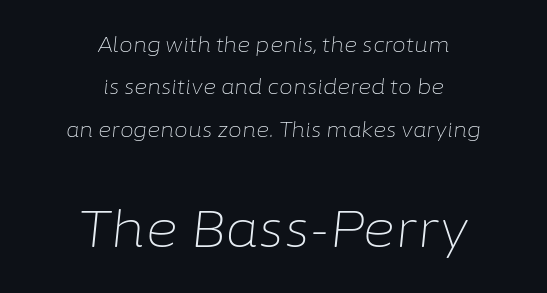
The image shows 50 px light type, italic (leaning right); set centered, loose line spacing (2.12x), normal letter spacing, not underlined; the second (bottom) block is 2.5x larger; low stroke contrast and a medium x-height.
